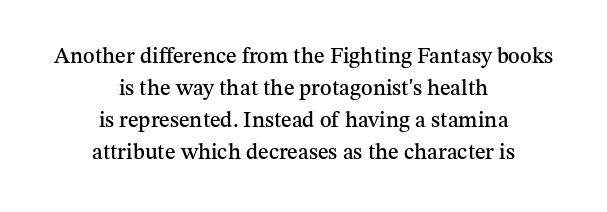
The image shows 22 px text type, upright; set centered, normal line spacing (1.46x), normal letter spacing, not underlined.
